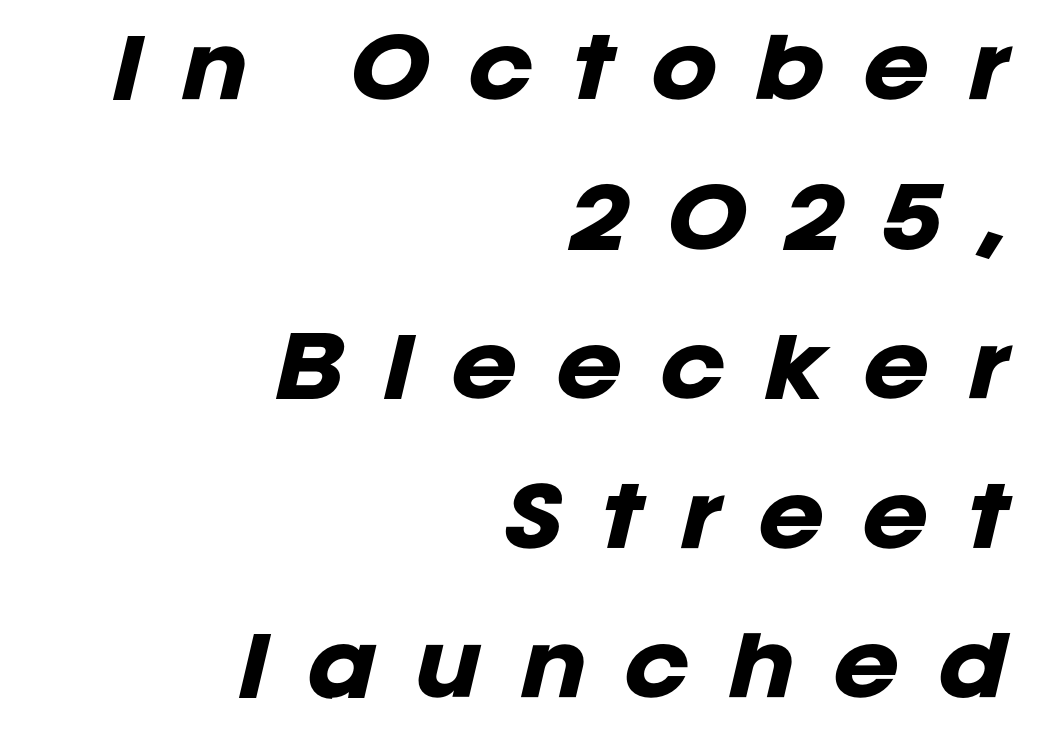
Q: Is the text bold? A: Yes.
Q: Is the text italic (slanted)? A: Yes, it leans right by about 12 degrees.
Q: Is the text underlined? A: No.
Q: How is the paragraph aligned? A: Right-aligned.
Q: Is the spacing between letters normal or unusually wide? A: Unusually wide.
Q: Width (condensed, normal, or wide)? A: Normal.
Q: Stroke contrast? A: Low.
Q: x-height? A: Large.
Q: Monospaced? A: No.
